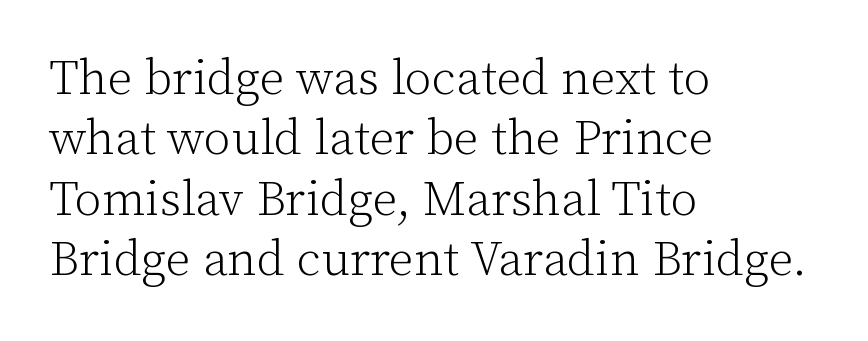
Posture: vertical. Underlining? Definitely not there. The font sits on the lighter half of the weight spectrum, regular included. The passage shown is typed in a proportional face where columns would drift. This sample uses plain, unmodified letter spacing. The ragged edge is on the right, which tells us the setting is flush left.
